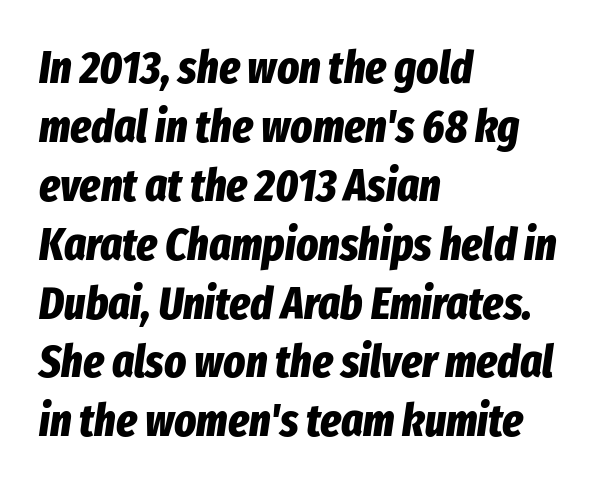
The image shows 46 px bold, condensed type, italic (leaning right); set left-aligned, normal line spacing (1.28x), normal letter spacing, not underlined; low stroke contrast and a medium x-height.
